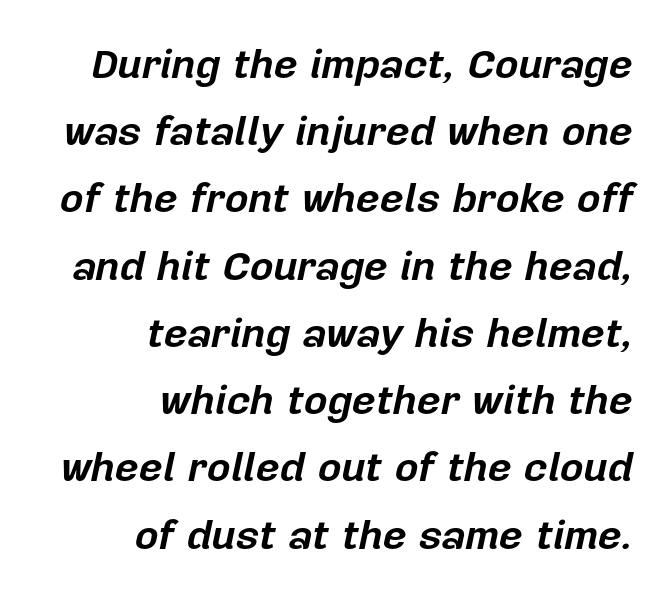
The image shows 41 px bold type, italic (leaning right); set right-aligned, normal line spacing (1.64x), normal letter spacing, not underlined; low stroke contrast and a medium x-height.
